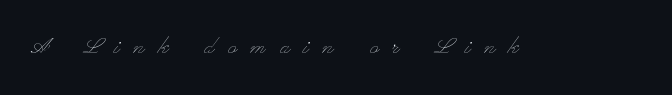
Has an underline been added? It has not. The letterforms stand isolated, each surrounded by extra space. Nothing heavy about these letters — not bold at all. The face used here is proportionally spaced, like ordinary book or web type.
